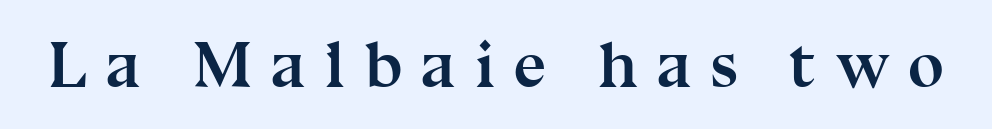
Q: Is the text bold? A: Yes.
Q: Is the text italic (slanted)? A: No, it is upright.
Q: Is the typeface a serif or a sans-serif typeface? A: Serif.
Q: Is the text underlined? A: No.
Q: Is the spacing between letters normal or unusually wide? A: Unusually wide.
Q: Width (condensed, normal, or wide)? A: Normal.
Q: Stroke contrast? A: Medium.
Q: x-height? A: Medium.
Q: Monospaced? A: No.
